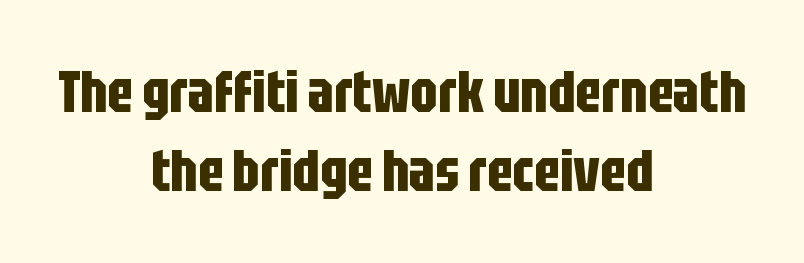
{"serif": "no", "italic": "no", "bold": "yes", "weight": "bold", "width": "condensed", "stroke_contrast": "low", "x_height": "large", "monospaced": "no", "underline": "no", "align": "center", "line_spacing": "normal", "line_spacing_ratio": 1.36, "letter_spacing": "normal", "letter_spacing_em": 0.0, "glyph_px": 58}
